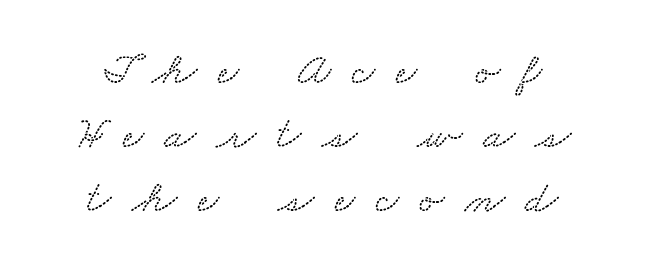
Proportional: the letters do not fall into vertical columns. Plain, unruled lines of type. Does the leading feel generous? No, just average. The tracking reads as deliberately expanded to a designer's eye.
